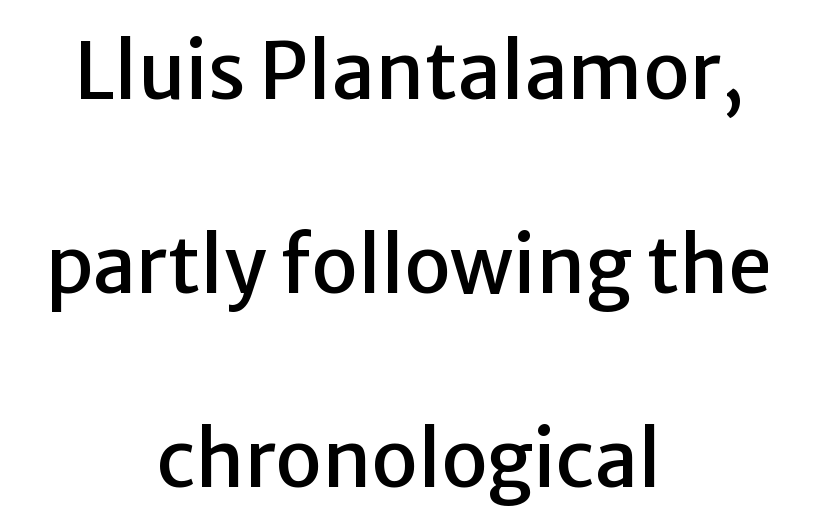
{"serif": "no", "italic": "no", "width": "normal", "stroke_contrast": "low", "x_height": "medium", "monospaced": "no", "underline": "no", "align": "center", "line_spacing": "loose", "line_spacing_ratio": 2.49, "letter_spacing": "normal", "letter_spacing_em": 0.0, "glyph_px": 78}
